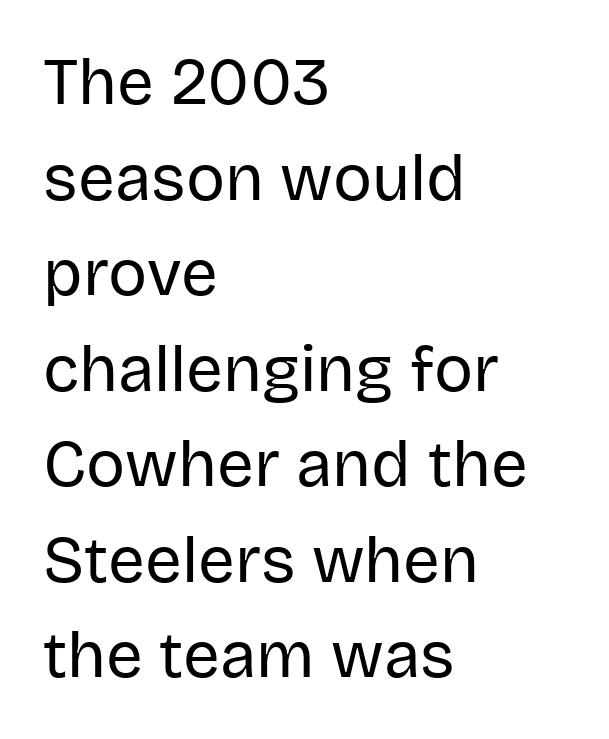
Q: Is the text bold? A: No.
Q: Is the text italic (slanted)? A: No, it is upright.
Q: Is the typeface a serif or a sans-serif typeface? A: Sans-serif.
Q: Is the text underlined? A: No.
Q: How is the paragraph aligned? A: Left-aligned.
Q: Is the spacing between letters normal or unusually wide? A: Normal.
Q: Is the spacing between lines tight, normal or loose? A: Normal.
Q: Width (condensed, normal, or wide)? A: Normal.
Q: Stroke contrast? A: Low.
Q: x-height? A: Large.
Q: Monospaced? A: No.
